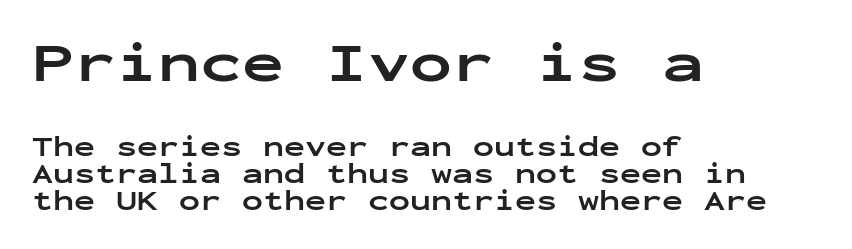
Q: Is the text bold? A: Yes.
Q: Is the text italic (slanted)? A: No, it is upright.
Q: Is the typeface a serif or a sans-serif typeface? A: Sans-serif.
Q: Is the text underlined? A: No.
Q: How is the paragraph aligned? A: Left-aligned.
Q: Is the spacing between letters normal or unusually wide? A: Normal.
Q: Is the spacing between lines tight, normal or loose? A: Tight.
Q: Which block of text is set in a larger size, the first (top) or the second (bottom)? A: The first (top) one.
Q: Width (condensed, normal, or wide)? A: Wide.
Q: Stroke contrast? A: Low.
Q: x-height? A: Medium.
Q: Monospaced? A: Yes.
